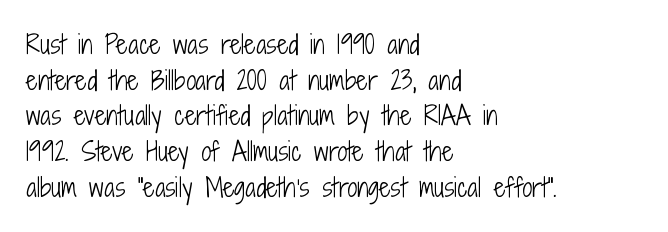
Q: Is the text bold? A: No.
Q: Is the text italic (slanted)? A: No, it is upright.
Q: Is the text underlined? A: No.
Q: How is the paragraph aligned? A: Left-aligned.
Q: Is the spacing between letters normal or unusually wide? A: Normal.
Q: Is the spacing between lines tight, normal or loose? A: Normal.
